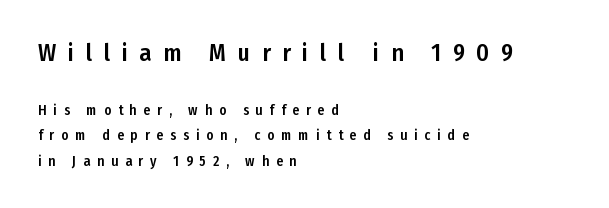
The image shows 24 px text type, upright; set left-aligned, line spacing 1.82x, unusually wide letter spacing (+0.48 em), not underlined; the first (top) block is 1.71x larger.
